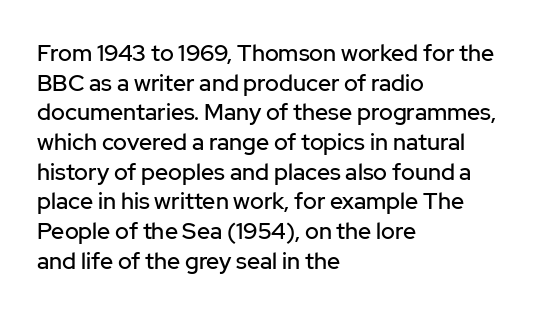
Q: Is the text italic (slanted)? A: No, it is upright.
Q: Is the text underlined? A: No.
Q: How is the paragraph aligned? A: Left-aligned.
Q: Is the spacing between letters normal or unusually wide? A: Normal.
Q: Is the spacing between lines tight, normal or loose? A: Normal.
